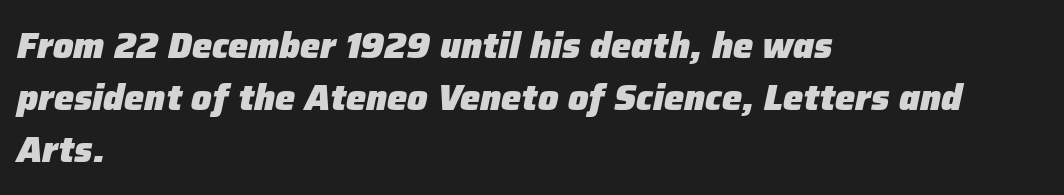
The image shows 36 px heavy type, italic (leaning right); set left-aligned, normal line spacing (1.44x), normal letter spacing, not underlined; low stroke contrast and a medium x-height.
